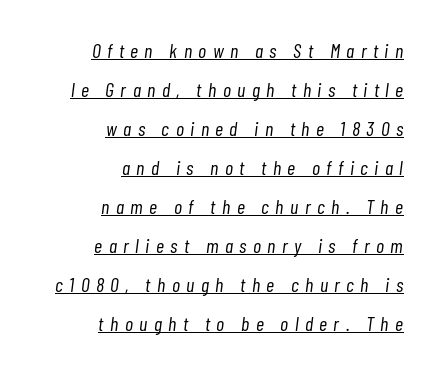
Q: Is the text bold? A: No.
Q: Is the text italic (slanted)? A: Yes, it leans right by about 7 degrees.
Q: Is the text underlined? A: Yes.
Q: How is the paragraph aligned? A: Right-aligned.
Q: Is the spacing between letters normal or unusually wide? A: Unusually wide.
Q: Is the spacing between lines tight, normal or loose? A: Loose.
